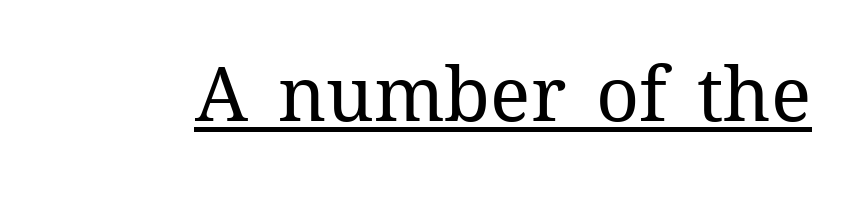
Q: Is the text bold? A: No.
Q: Is the text italic (slanted)? A: No, it is upright.
Q: Is the text underlined? A: Yes.
Q: Is the spacing between letters normal or unusually wide? A: Normal.
Q: Width (condensed, normal, or wide)? A: Normal.
Q: Stroke contrast? A: Medium.
Q: x-height? A: Medium.
Q: Monospaced? A: No.
